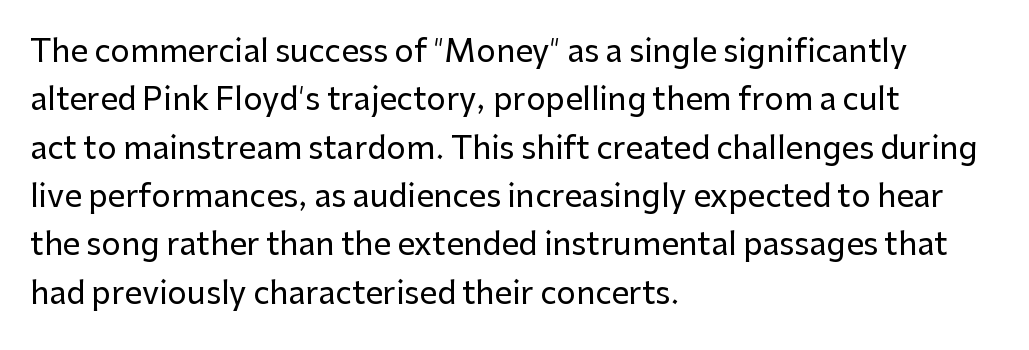
Is there much room between lines? A standard amount, neither cramped nor airy. Style check: upright. The letterforms sit shoulder to shoulder at normal distance. Horizontally, the lines are justified to the leading edge only. Nothing sits at the stroke ends, so this counts as sans-serif.
